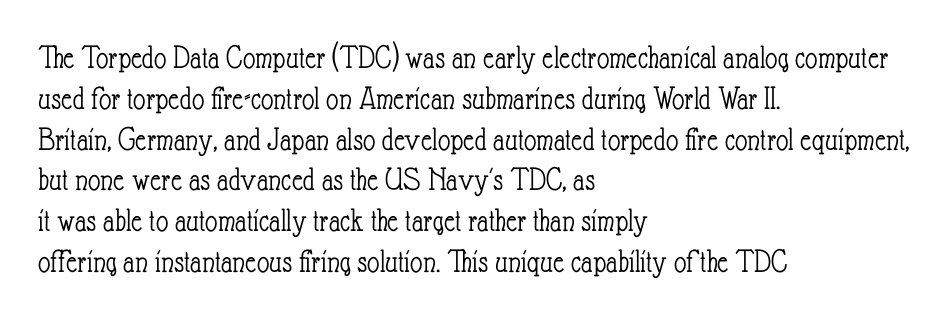
{"italic": "no", "bold": "no", "weight": "light", "width": "condensed", "stroke_contrast": "low", "x_height": "small", "monospaced": "no", "underline": "no", "align": "left", "line_spacing_ratio": 1.2, "letter_spacing": "normal", "letter_spacing_em": 0.0, "glyph_px": 34}
